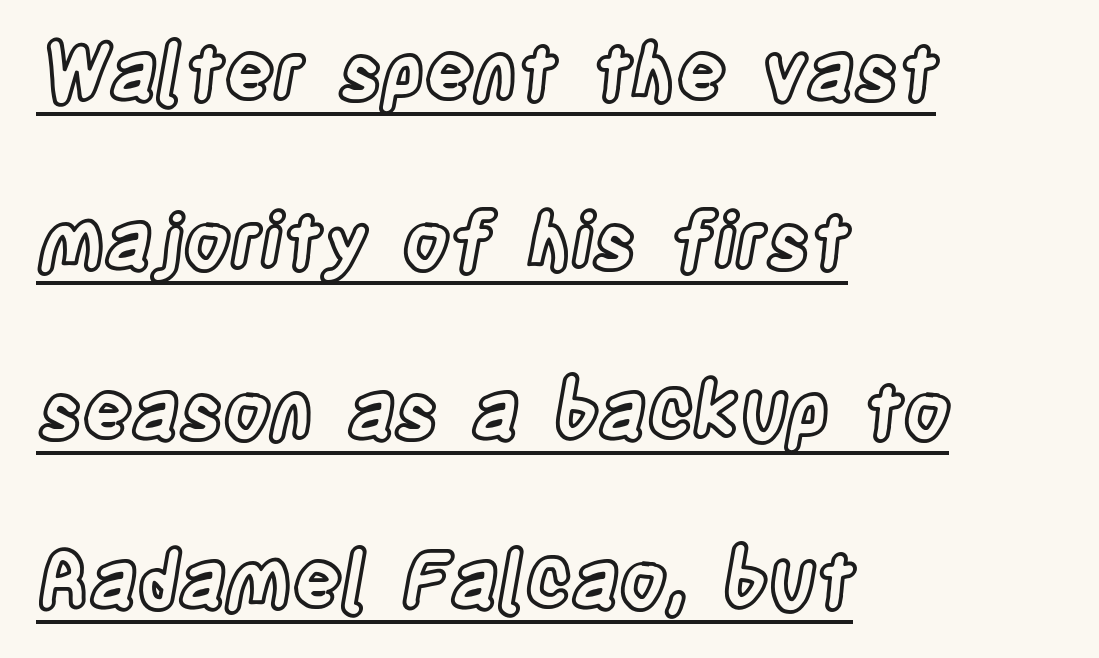
The image shows 76 px condensed type; set left-aligned, loose line spacing (2.23x), normal letter spacing, underlined; a large x-height.
